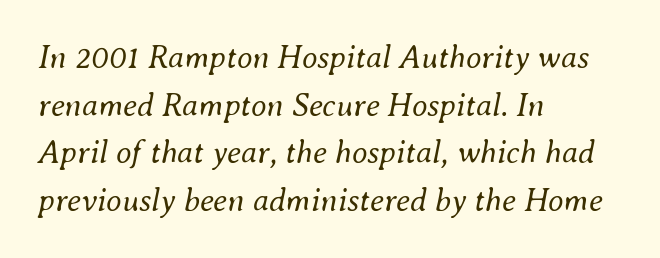
The image shows 32 px regular-weight type, italic (leaning right); set left-aligned, normal line spacing (1.49x), normal letter spacing, not underlined; medium stroke contrast and a small x-height.
